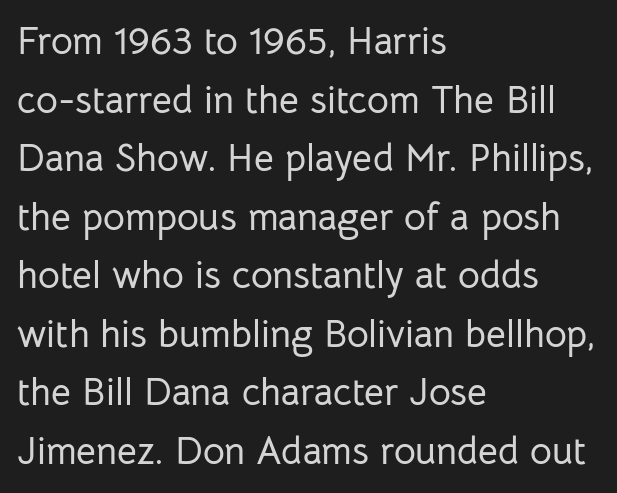
Q: Is the text italic (slanted)? A: No, it is upright.
Q: Is the typeface a serif or a sans-serif typeface? A: Sans-serif.
Q: Is the text underlined? A: No.
Q: How is the paragraph aligned? A: Left-aligned.
Q: Is the spacing between letters normal or unusually wide? A: Normal.
Q: Is the spacing between lines tight, normal or loose? A: Normal.
Q: Width (condensed, normal, or wide)? A: Normal.
Q: Stroke contrast? A: Low.
Q: x-height? A: Medium.
Q: Monospaced? A: No.
